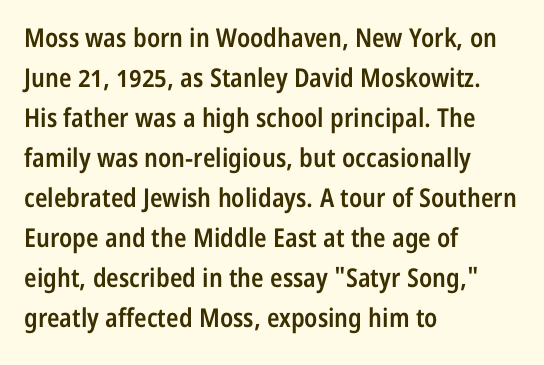
The image shows 26 px text type, upright; set left-aligned, normal line spacing (1.54x), normal letter spacing, not underlined.
